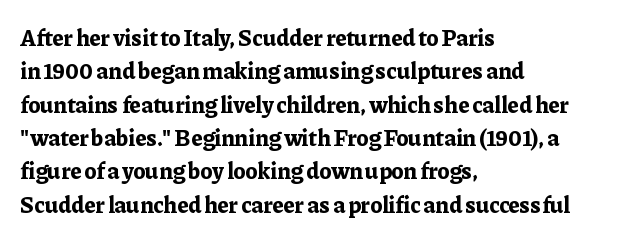
Every letter is thick-stroked: bold, no question. The space directly below the letters is spotless. How would I describe the line gaps? Plain and ordinary. A classic flush-left, rag-right setting is used for this passage. The specimen reads as upright at a glance.
